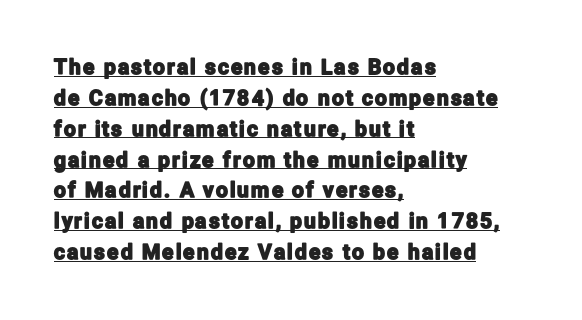
{"italic": "no", "underline": "yes", "align": "left", "line_spacing": "normal", "line_spacing_ratio": 1.47, "glyph_px": 21}
